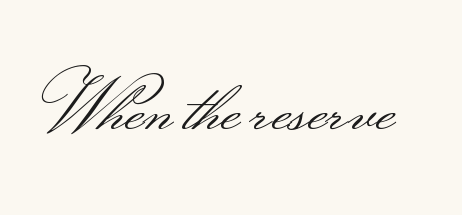
Q: Is the text bold? A: No.
Q: Is the text italic (slanted)? A: Yes.
Q: Is the typeface a serif or a sans-serif typeface? A: Sans-serif.
Q: Is the text underlined? A: No.
Q: Is the spacing between letters normal or unusually wide? A: Normal.
Q: Width (condensed, normal, or wide)? A: Wide.
Q: Stroke contrast? A: Medium.
Q: Monospaced? A: No.
